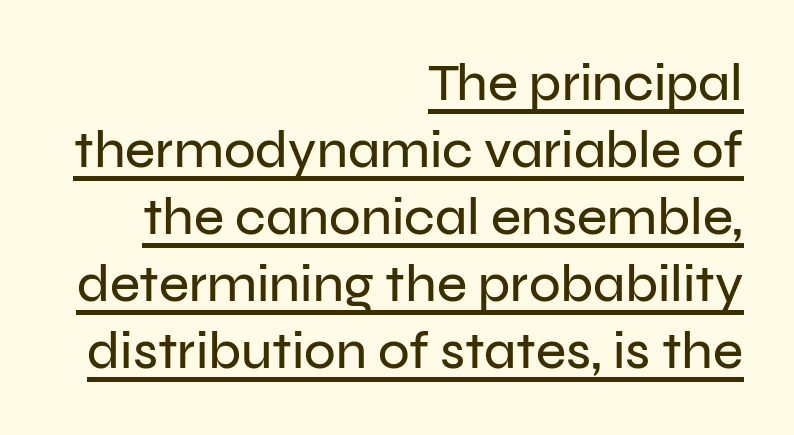
Here the designer chose a conventional face with non-uniform glyph widths. A roman cut, with each character standing at attention. Typographically, this falls in the sans-serif category. The face used here is rendered with its standard letterfit.
